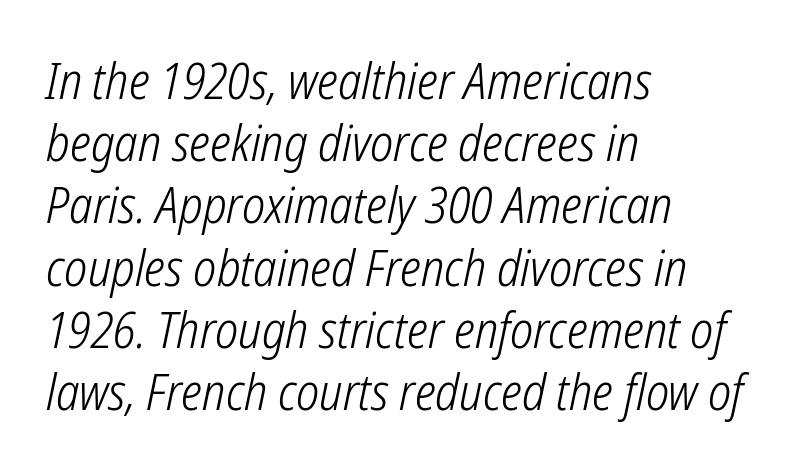
Q: Is the text bold? A: No.
Q: Is the typeface a serif or a sans-serif typeface? A: Sans-serif.
Q: Is the text underlined? A: No.
Q: How is the paragraph aligned? A: Left-aligned.
Q: Is the spacing between letters normal or unusually wide? A: Normal.
Q: Is the spacing between lines tight, normal or loose? A: Normal.
Q: Width (condensed, normal, or wide)? A: Condensed.
Q: Stroke contrast? A: Low.
Q: x-height? A: Medium.
Q: Monospaced? A: No.
